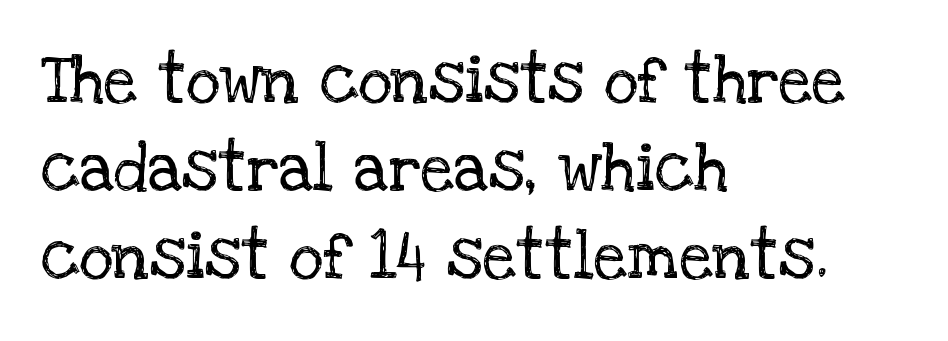
{"serif": "yes", "italic": "no", "bold": "no", "weight": "regular", "width": "normal", "stroke_contrast": "low", "x_height": "large", "monospaced": "no", "underline": "no", "align": "left", "line_spacing": "normal", "line_spacing_ratio": 1.33, "letter_spacing": "normal", "letter_spacing_em": 0.0, "glyph_px": 66}
